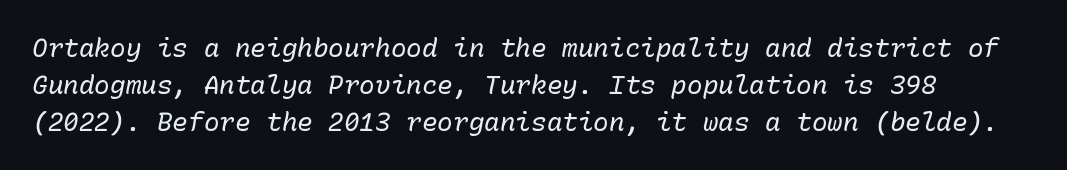
{"italic": "yes", "lean": "right", "slant_degrees": 10, "bold": "no", "underline": "no", "line_spacing": "normal", "line_spacing_ratio": 1.42, "letter_spacing": "normal", "letter_spacing_em": 0.0, "glyph_px": 26}
